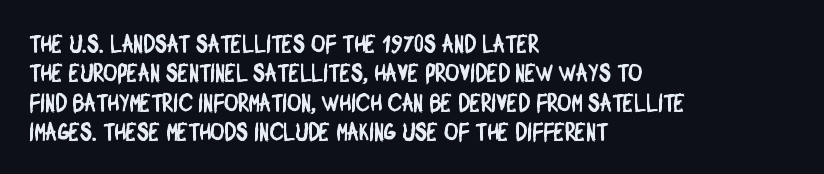
{"underline": "no", "align": "left", "line_spacing_ratio": 1.22, "letter_spacing": "normal", "letter_spacing_em": 0.0, "glyph_px": 24}
